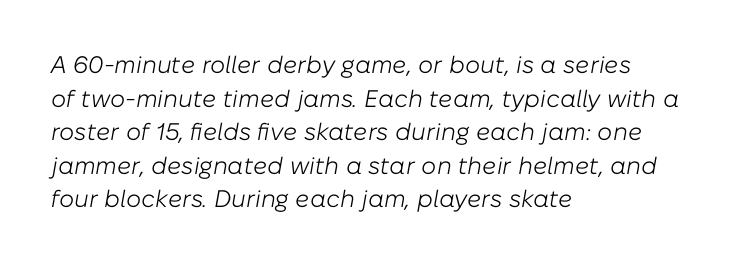
The image shows 24 px text type, italic (leaning right); set left-aligned, normal line spacing (1.4x), normal letter spacing, not underlined.
